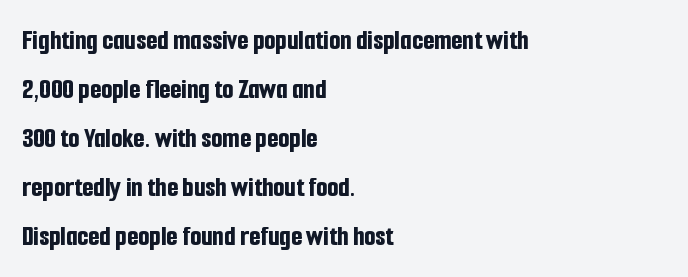
The image shows 29 px bold, condensed sans-serif type, upright; set left-aligned, normal line spacing (1.69x), normal letter spacing, not underlined; low stroke contrast and a medium x-height.
